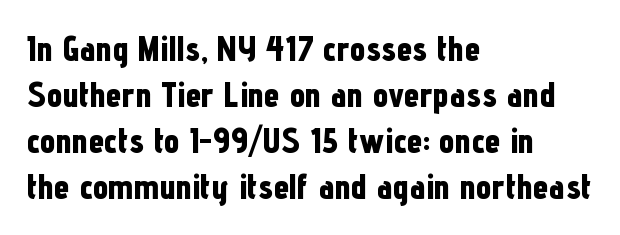
Q: Is the text bold? A: Yes.
Q: Is the text italic (slanted)? A: No, it is upright.
Q: Is the typeface a serif or a sans-serif typeface? A: Sans-serif.
Q: Is the text underlined? A: No.
Q: How is the paragraph aligned? A: Left-aligned.
Q: Is the spacing between letters normal or unusually wide? A: Normal.
Q: Is the spacing between lines tight, normal or loose? A: Normal.
Q: Width (condensed, normal, or wide)? A: Condensed.
Q: Stroke contrast? A: Low.
Q: x-height? A: Medium.
Q: Monospaced? A: No.
